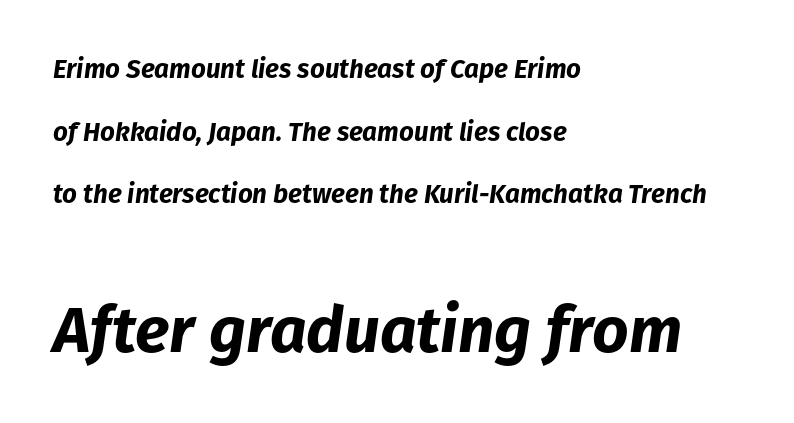
The image shows 64 px bold type, italic (leaning right); set left-aligned, loose line spacing (2.41x), normal letter spacing, not underlined; the second (bottom) block is 2.46x larger; low stroke contrast and a medium x-height.
